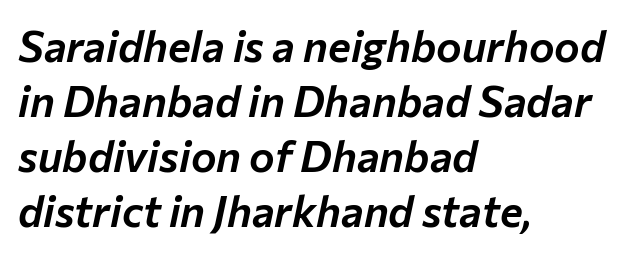
Interline gaps are of average width in this sample. Horizontally, the lines are justified to the leading edge only. Does extra space separate the letters? No, they use regular spacing. Rendered with sloped, italic letterforms. Here the designer chose a conventional face with non-uniform glyph widths.
